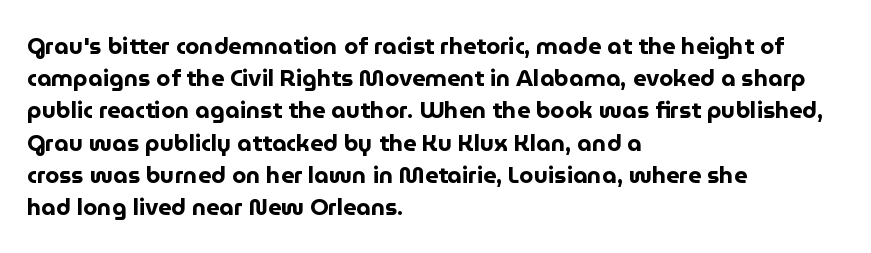
Teacher's note: observe the even left margin — that is flush-left alignment. Tracking here is standard; glyphs follow each other at the usual distance. Horizontal bands of white between lines are of average thickness. Is the type bold? Yes — the strokes are clearly thick and heavy. This is the regular roman posture of the typeface.
